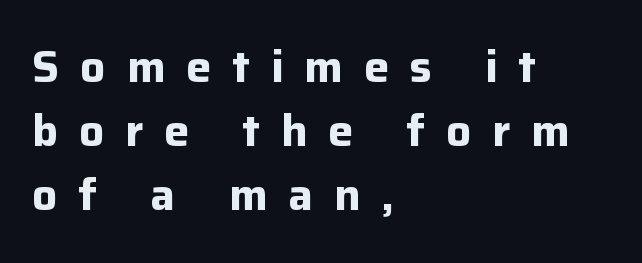
Substantial extra tracking has been applied to these lines. The type sits square on the baseline with zero lean. Students, observe: this is what conventionally led text looks like. Line starts are locked; line ends wander. Think of a printed novel: that variable character pitch is what you see here. Decoration check: the copy has no underline.
